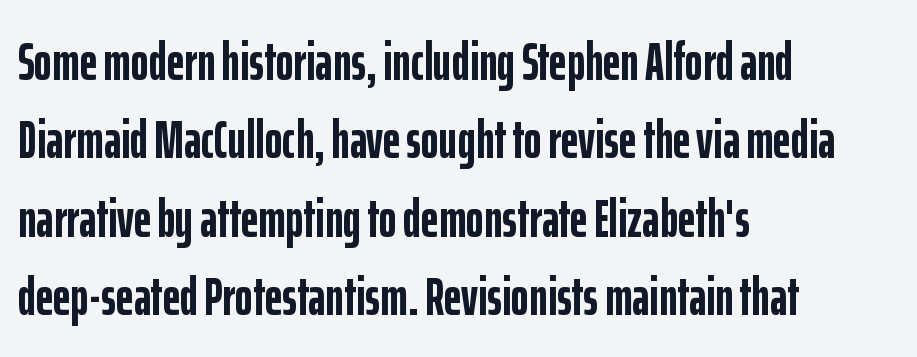
These lines were composed using upright roman letters. The line texture is even and compact thanks to regular tracking. Bold? Absolutely — the strokes are thick and heavy. The rendering anchors every line to the left-hand side. Descender tails drop into unmarked territory.
